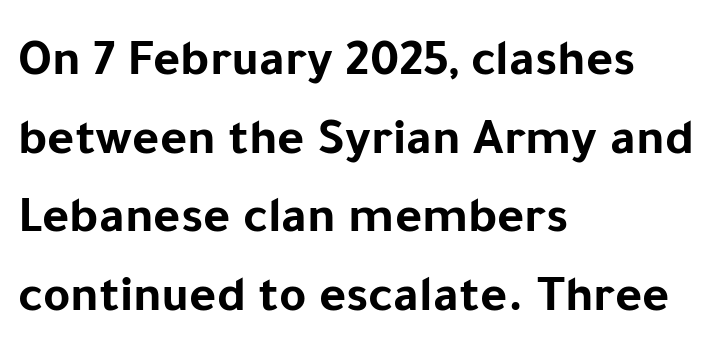
Q: Is the text bold? A: Yes.
Q: Is the text italic (slanted)? A: No, it is upright.
Q: Is the typeface a serif or a sans-serif typeface? A: Sans-serif.
Q: Is the text underlined? A: No.
Q: How is the paragraph aligned? A: Left-aligned.
Q: Is the spacing between letters normal or unusually wide? A: Normal.
Q: Is the spacing between lines tight, normal or loose? A: Normal.
Q: Width (condensed, normal, or wide)? A: Normal.
Q: Stroke contrast? A: Low.
Q: x-height? A: Medium.
Q: Monospaced? A: No.
